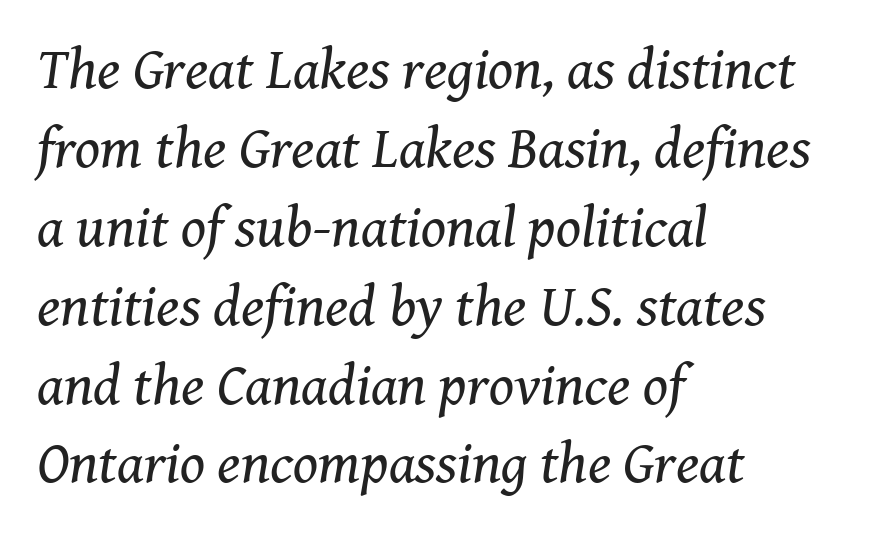
Q: Is the text bold? A: No.
Q: Is the text italic (slanted)? A: Yes, it leans right by about 8 degrees.
Q: Is the typeface a serif or a sans-serif typeface? A: Serif.
Q: Is the text underlined? A: No.
Q: How is the paragraph aligned? A: Left-aligned.
Q: Is the spacing between letters normal or unusually wide? A: Normal.
Q: Is the spacing between lines tight, normal or loose? A: Normal.
Q: Width (condensed, normal, or wide)? A: Normal.
Q: Stroke contrast? A: Medium.
Q: x-height? A: Medium.
Q: Monospaced? A: No.
